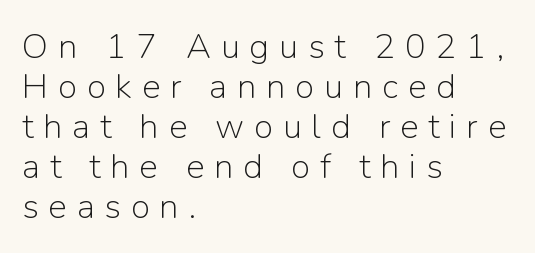
{"serif": "no", "italic": "no", "bold": "no", "weight": "light", "width": "normal", "stroke_contrast": "low", "x_height": "medium", "monospaced": "no", "underline": "no", "align": "left", "line_spacing": "tight", "line_spacing_ratio": 1.14, "letter_spacing": "wide", "letter_spacing_em": 0.28, "glyph_px": 35}
